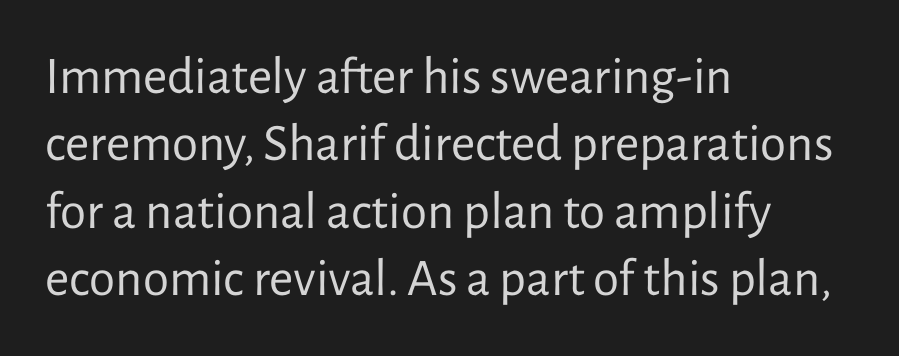
Q: Is the text bold? A: No.
Q: Is the text italic (slanted)? A: No, it is upright.
Q: Is the typeface a serif or a sans-serif typeface? A: Sans-serif.
Q: Is the text underlined? A: No.
Q: How is the paragraph aligned? A: Left-aligned.
Q: Is the spacing between letters normal or unusually wide? A: Normal.
Q: Is the spacing between lines tight, normal or loose? A: Normal.
Q: Width (condensed, normal, or wide)? A: Normal.
Q: Stroke contrast? A: Low.
Q: x-height? A: Medium.
Q: Monospaced? A: No.
